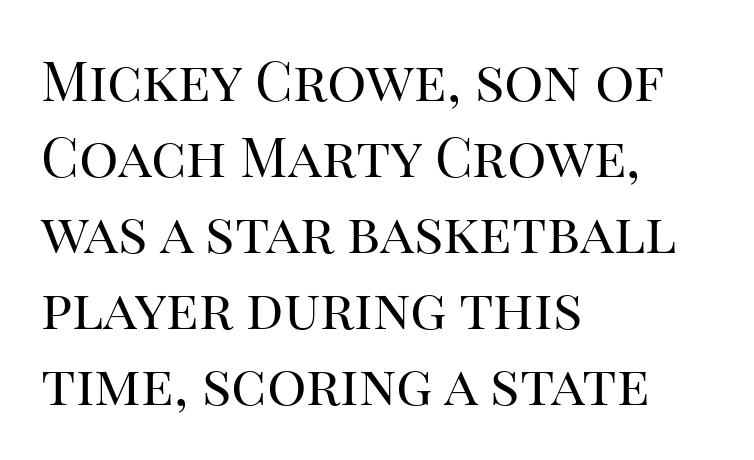
Q: Is the text bold? A: No.
Q: Is the text italic (slanted)? A: No, it is upright.
Q: Is the typeface a serif or a sans-serif typeface? A: Serif.
Q: Is the text underlined? A: No.
Q: How is the paragraph aligned? A: Left-aligned.
Q: Is the spacing between letters normal or unusually wide? A: Normal.
Q: Is the spacing between lines tight, normal or loose? A: Normal.
Q: Width (condensed, normal, or wide)? A: Normal.
Q: Stroke contrast? A: High.
Q: x-height? A: Large.
Q: Monospaced? A: No.
